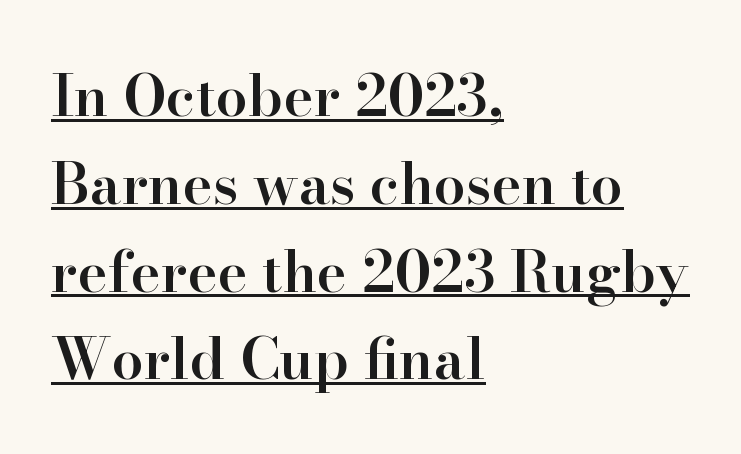
{"serif": "yes", "italic": "no", "bold": "semi", "weight": "semibold", "width": "normal", "stroke_contrast": "high", "x_height": "small", "monospaced": "no", "underline": "yes", "align": "left", "line_spacing": "normal", "line_spacing_ratio": 1.54, "letter_spacing": "normal", "letter_spacing_em": 0.0, "glyph_px": 57}
